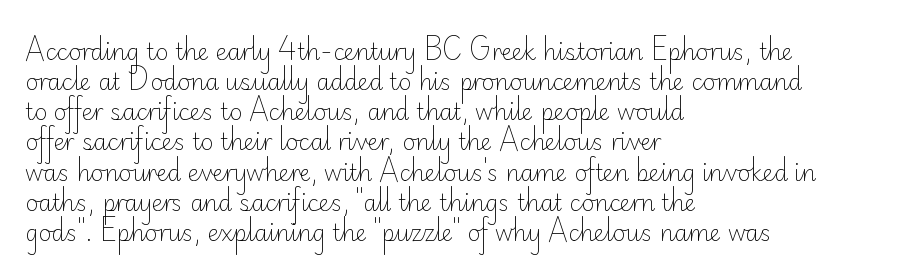
{"italic": "no", "bold": "no", "underline": "no", "align": "left", "line_spacing": "normal", "line_spacing_ratio": 1.37, "letter_spacing": "normal", "letter_spacing_em": 0.0, "glyph_px": 22}
